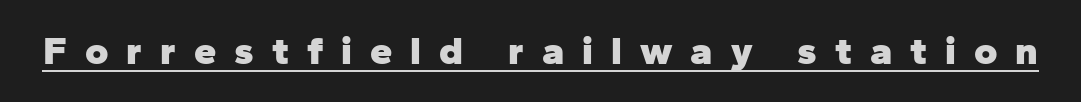
Tall strokes in this sample are plumb rather than angled. Font category for this specimen: sans-serif. What decoration does the sample have? An underline. The strokes are fattened all the way to bold.
